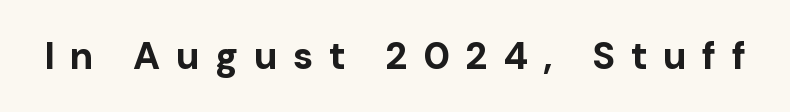
Unlike a traditional serif, this face leaves its strokes unadorned. The specimen omits any rule beneath the text block's lines. There is plenty of visible air inserted between adjacent glyphs. Character widths vary here, with narrow letters taking less room than wide ones. Students, this is bold: see how much ink each stroke carries. In terms of posture, this sample is upright.
